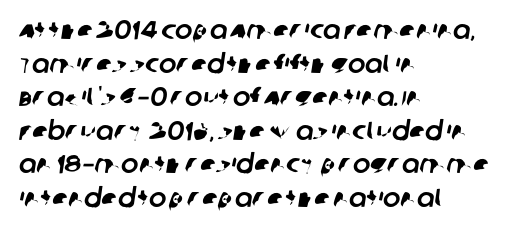
Q: Is the text underlined? A: No.
Q: How is the paragraph aligned? A: Left-aligned.
Q: Is the spacing between letters normal or unusually wide? A: Normal.
Q: Is the spacing between lines tight, normal or loose? A: Normal.
